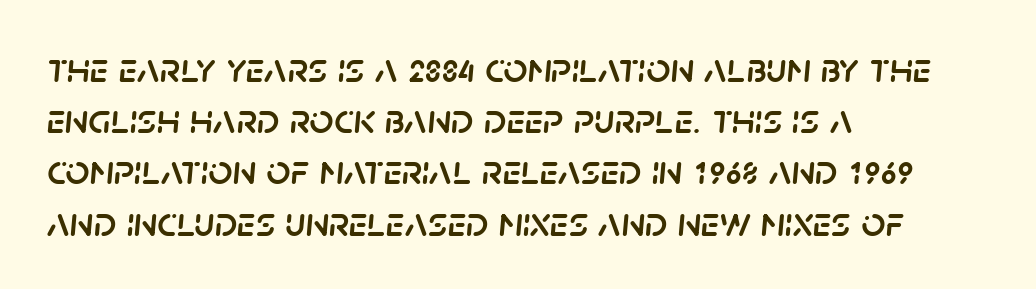
Characters are canted at an angle relative to the baseline's perpendicular. These lines are set flush left with a ragged right edge. Short note: letters normally spaced. Each row of text sits above clean, open space. Each letter keeps its own natural width here, so spacing adapts to shape.
